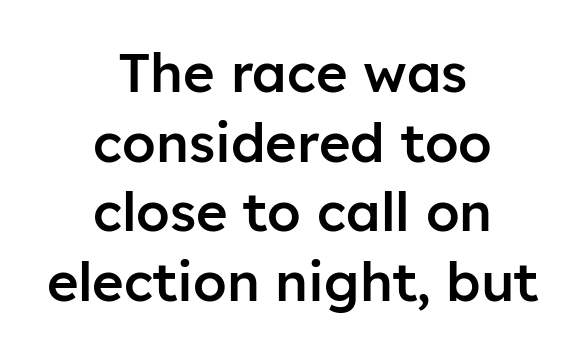
Moderately thickened strokes mark this as semibold type. A student would call this center alignment; a typographer would say set centered. Short note: letters normally spaced. A typesetter would mark this as roman, not italic. What kind of face is this? One without serifs — a sans. Plain, unruled lines of type.
